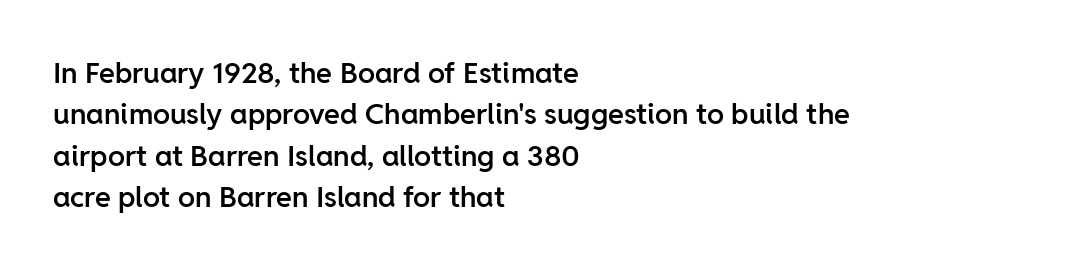
Q: Is the text bold? A: Semi-bold.
Q: Is the text italic (slanted)? A: No, it is upright.
Q: Is the typeface a serif or a sans-serif typeface? A: Sans-serif.
Q: Is the text underlined? A: No.
Q: How is the paragraph aligned? A: Left-aligned.
Q: Is the spacing between letters normal or unusually wide? A: Normal.
Q: Is the spacing between lines tight, normal or loose? A: Normal.
Q: Width (condensed, normal, or wide)? A: Normal.
Q: Stroke contrast? A: Low.
Q: x-height? A: Medium.
Q: Monospaced? A: No.
